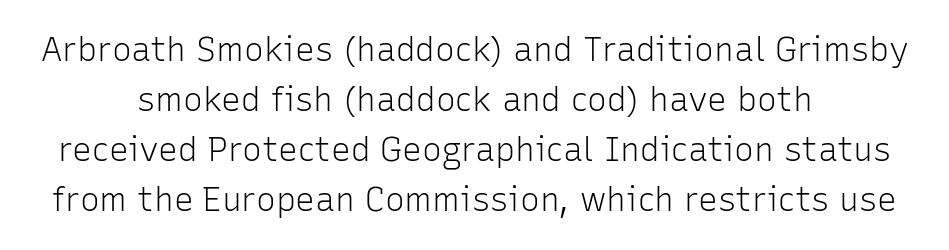
The image shows 33 px light sans-serif type, upright; set centered, normal line spacing (1.52x), normal letter spacing, not underlined; low stroke contrast and a medium x-height.
